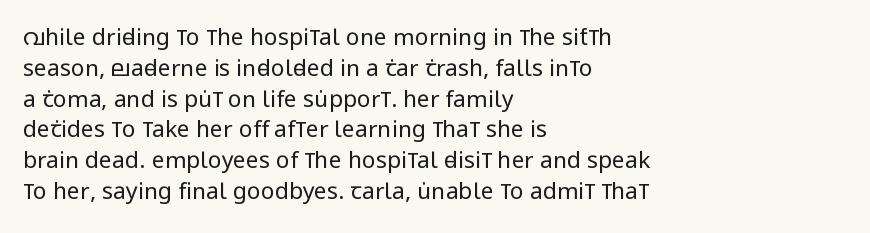
Q: Is the text bold? A: No.
Q: Is the text italic (slanted)? A: No, it is upright.
Q: Is the text underlined? A: No.
Q: How is the paragraph aligned? A: Left-aligned.
Q: Is the spacing between letters normal or unusually wide? A: Normal.
Q: Is the spacing between lines tight, normal or loose? A: Normal.
